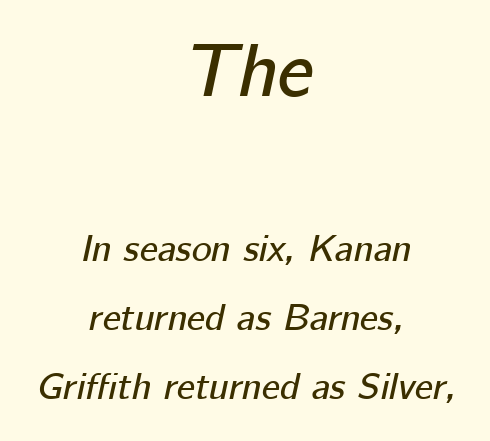
The image shows 76 px text type, italic (leaning right); set centered, line spacing 1.82x, normal letter spacing, not underlined; the first (top) block is 2.0x larger; low stroke contrast and a medium x-height.
